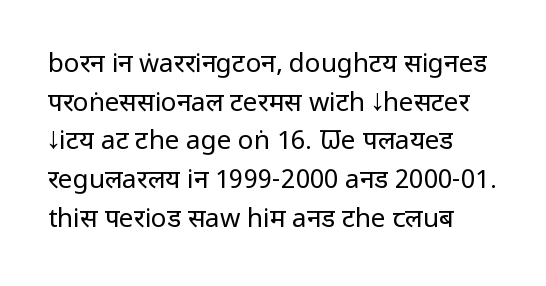
{"italic": "no", "bold": "no", "underline": "no", "line_spacing": "normal", "line_spacing_ratio": 1.49, "letter_spacing": "normal", "letter_spacing_em": 0.0, "glyph_px": 26}
